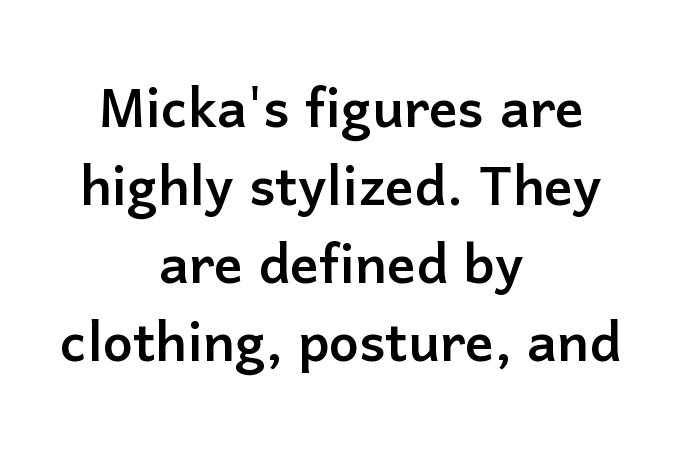
Q: Is the text italic (slanted)? A: No, it is upright.
Q: Is the typeface a serif or a sans-serif typeface? A: Sans-serif.
Q: Is the text underlined? A: No.
Q: How is the paragraph aligned? A: Centered.
Q: Is the spacing between letters normal or unusually wide? A: Normal.
Q: Is the spacing between lines tight, normal or loose? A: Tight.
Q: Width (condensed, normal, or wide)? A: Normal.
Q: Stroke contrast? A: Low.
Q: x-height? A: Medium.
Q: Monospaced? A: No.
